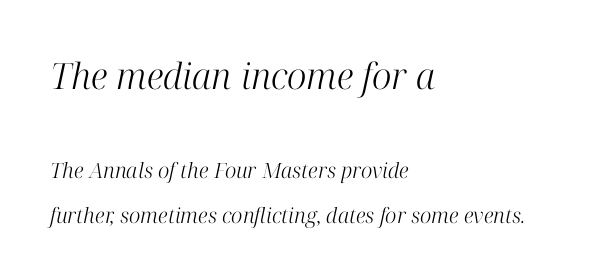
The image shows 36 px light serif type, italic (leaning right); set left-aligned, loose line spacing (2.12x), normal letter spacing, not underlined; the first (top) block is 1.71x larger; high stroke contrast and a medium x-height.
